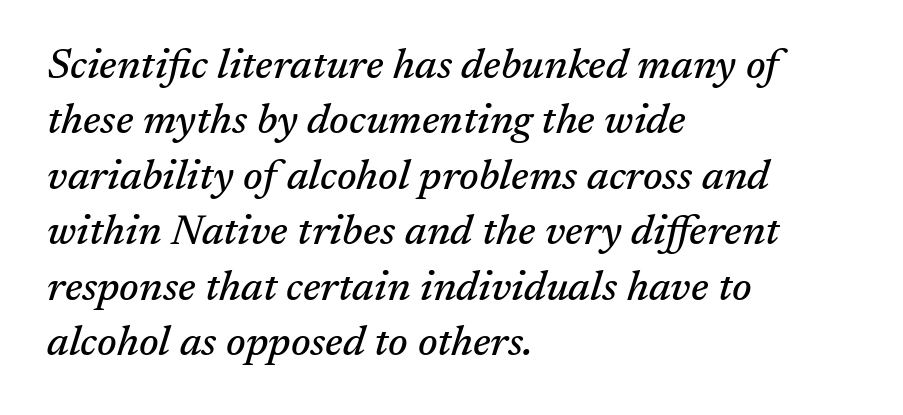
Q: Is the text italic (slanted)? A: Yes, it leans right by about 17 degrees.
Q: Is the typeface a serif or a sans-serif typeface? A: Serif.
Q: Is the text underlined? A: No.
Q: How is the paragraph aligned? A: Left-aligned.
Q: Is the spacing between letters normal or unusually wide? A: Normal.
Q: Is the spacing between lines tight, normal or loose? A: Normal.
Q: Width (condensed, normal, or wide)? A: Normal.
Q: Stroke contrast? A: Medium.
Q: x-height? A: Medium.
Q: Monospaced? A: No.
